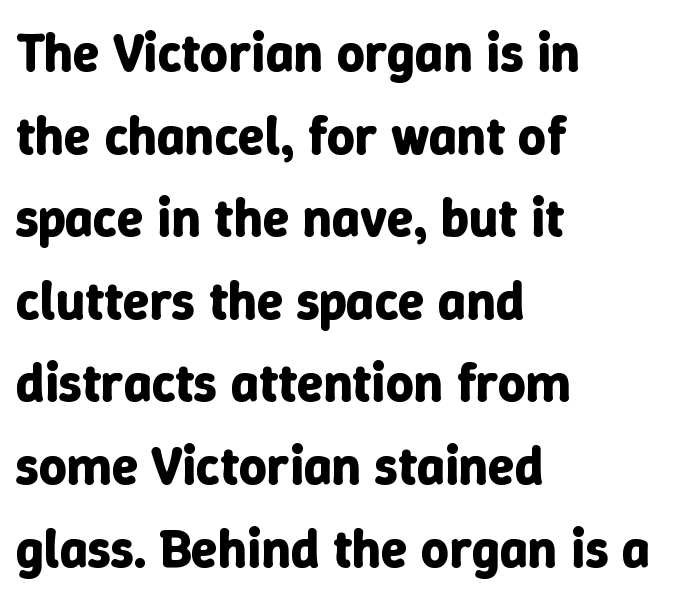
The image shows 54 px bold type, upright; set left-aligned, normal line spacing (1.53x), normal letter spacing, not underlined; low stroke contrast and a medium x-height.
